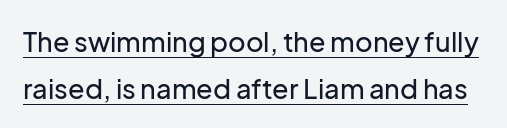
{"italic": "no", "underline": "yes", "line_spacing_ratio": 1.74, "letter_spacing": "normal", "letter_spacing_em": 0.0, "glyph_px": 27}
